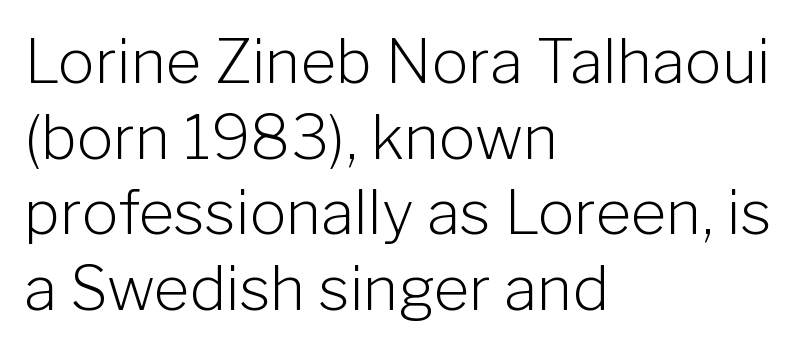
The typeface has the unassuming heft of standard copy or less. This rendering leaves character spacing at its baseline value. These lines stack with their left ends in a neat column. Serifs: no, the terminals of the letterforms are clean. A bare baseline throughout the passage. Is there any slant? The stems are plumb.
